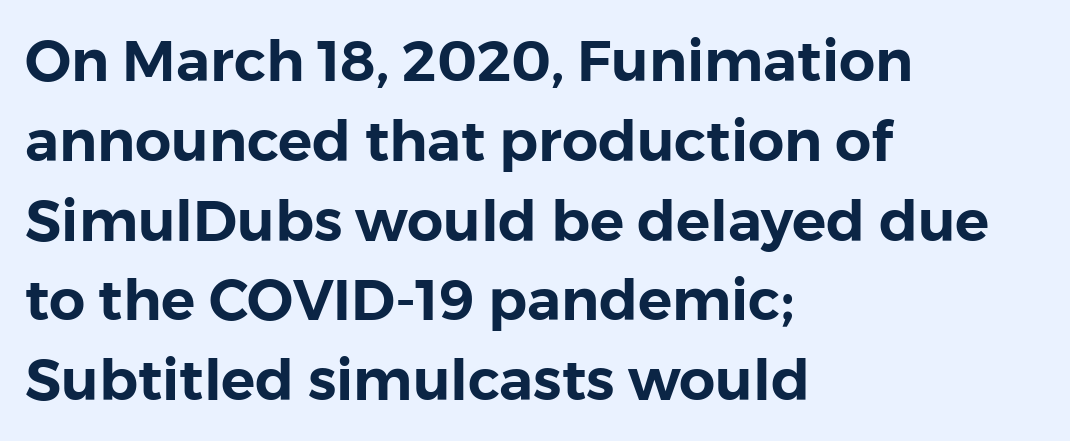
The leading is moderate, giving the passage an even texture. Every row of glyphs begins at an identical x-position on the left. Clear beneath every line of the passage. The characters display no serif detailing; their extremities are plain. Italic: no, the glyphs are upright roman.
